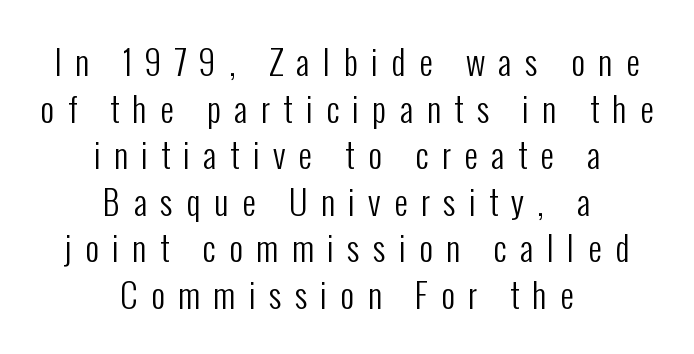
This rendering uses center alignment, leaving both contours irregular but symmetric. Loose tracking; the words dissolve into strings of separated letters. This rendering features lettering with no underline. Observe the absence of serifs on each vertical stroke in this sample. The face used here is proportionally spaced, like ordinary book or web type. Regarding leading, the lines here are spaced in the standard way.
